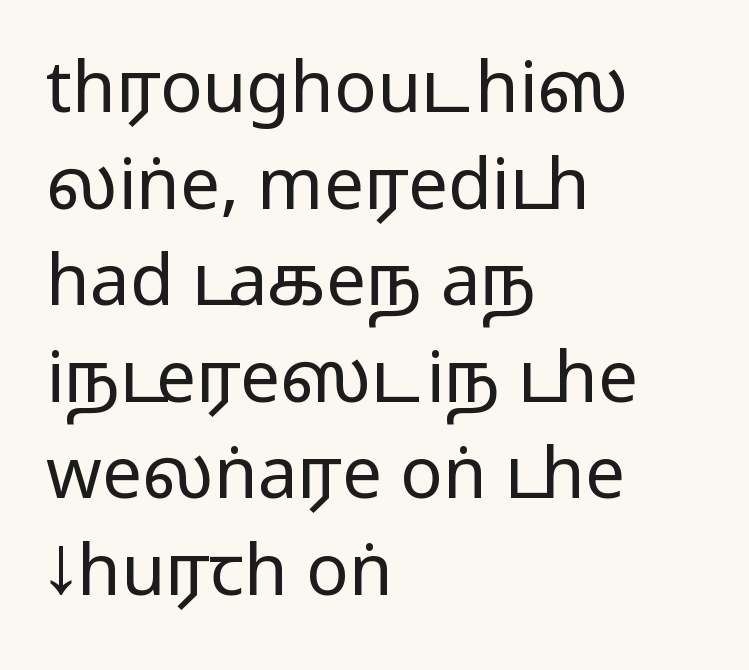
The image shows 71 px regular-weight, wide sans-serif type, upright; set left-aligned, normal line spacing (1.36x), normal letter spacing, not underlined; low stroke contrast and a medium x-height.
